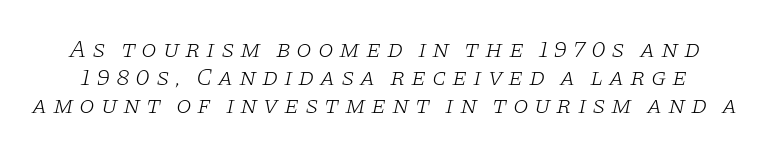
The space between consecutive lines is stingy. Between one letter and the next there's a generous, obvious gap. The foot of each line stays bare and open. On a weight scale, this lands at 450 or below.
